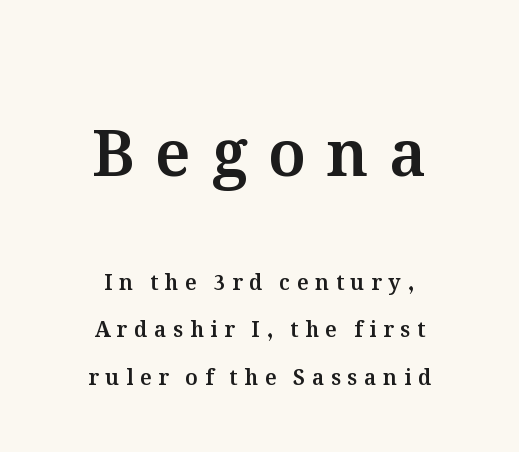
The letterforms stand isolated, each surrounded by extra space. In CSS terms this would be text-align: center. Note the varied advance widths — an 'i' is clearly narrower than an 'm'. Nobody drew a line under any word here.
